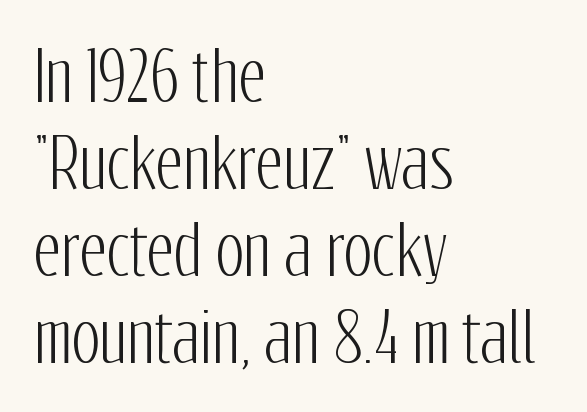
The image shows 67 px condensed sans-serif type, upright; set left-aligned, normal line spacing (1.3x), normal letter spacing, not underlined; low stroke contrast and a medium x-height.
